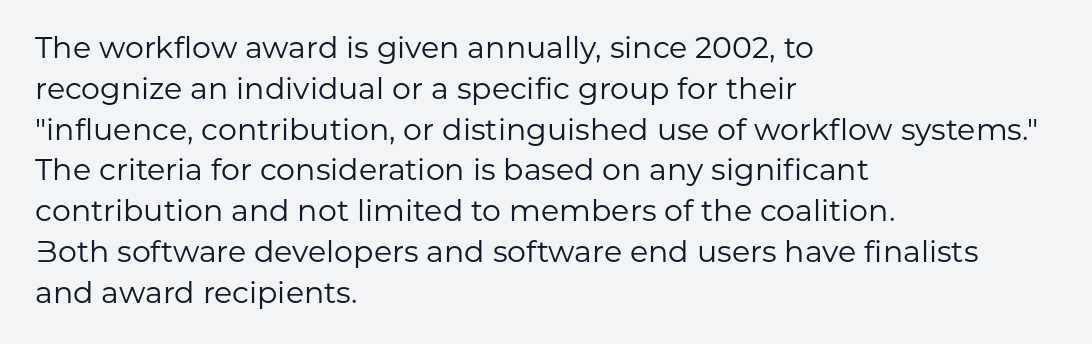
Characters remain perfectly vertical along every line. Stem width sits at or under what a default text font uses. Only glyphs here, with clear space below each row. The vertical gap from one line to the next is medium. Each letter keeps its own natural width here, so spacing adapts to shape.
